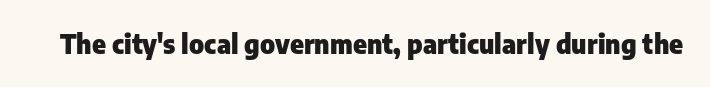
{"italic": "no", "bold": "yes", "underline": "no", "letter_spacing": "normal", "letter_spacing_em": 0.0, "glyph_px": 26}
